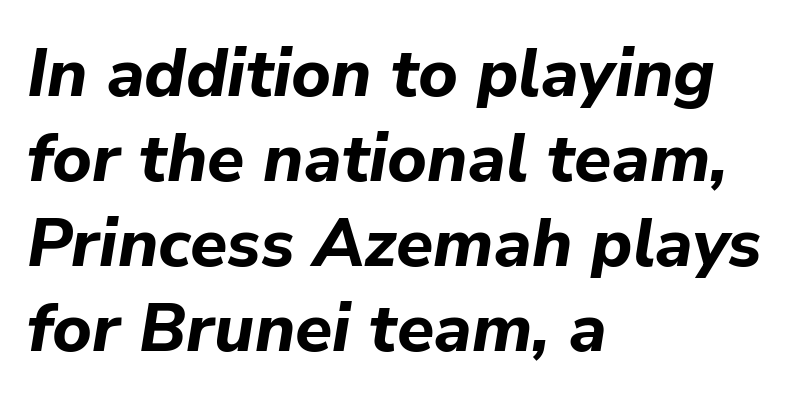
Q: Is the text bold? A: Yes.
Q: Is the text italic (slanted)? A: Yes, it leans right by about 9 degrees.
Q: Is the text underlined? A: No.
Q: How is the paragraph aligned? A: Left-aligned.
Q: Is the spacing between letters normal or unusually wide? A: Normal.
Q: Is the spacing between lines tight, normal or loose? A: Normal.
Q: Width (condensed, normal, or wide)? A: Normal.
Q: Stroke contrast? A: Low.
Q: x-height? A: Medium.
Q: Monospaced? A: No.
